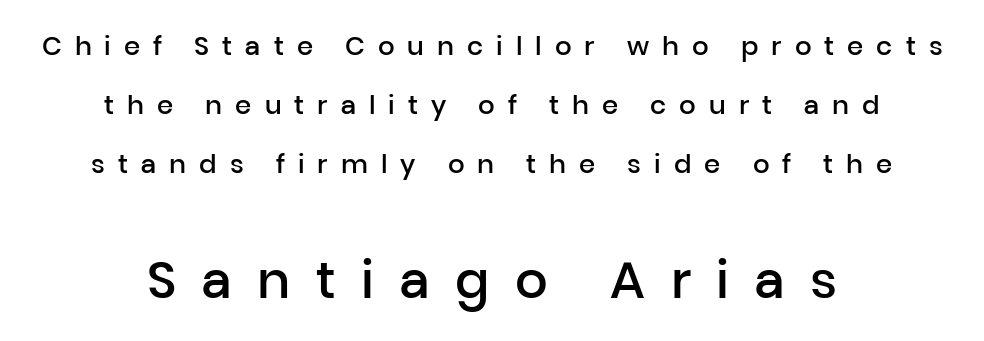
The letters advance in unequal steps, a hallmark of proportional type. Compared with typical paragraphs, the rows here are farther apart. Bare-footed words on every line. What stands out about the letter spacing? Its width — letters are far apart. You can tell it's not italic because the verticals are truly vertical.
